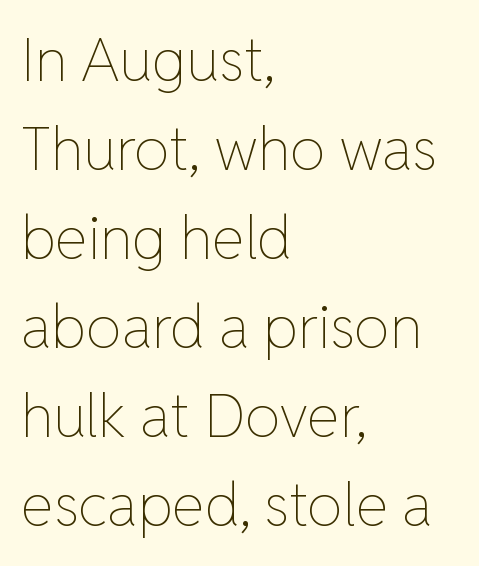
The axis of the letterforms is exactly vertical. The font sits on the lighter half of the weight spectrum, regular included. Regular leading. Every row of glyphs begins at an identical x-position on the left. This rendering leaves character spacing at its baseline value. Just letters on the line, the space beneath them empty.
